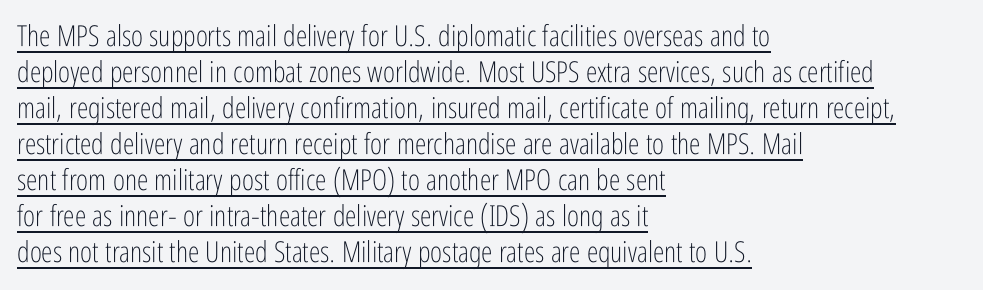
The image shows 29 px light, condensed sans-serif type, upright; set left-aligned, line spacing 1.24x, normal letter spacing, underlined; low stroke contrast and a medium x-height.
